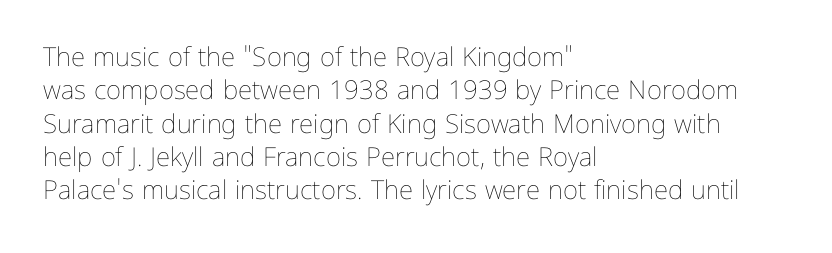
{"italic": "no", "bold": "no", "underline": "no", "align": "left", "line_spacing": "normal", "line_spacing_ratio": 1.28, "letter_spacing": "normal", "letter_spacing_em": 0.0, "glyph_px": 26}
